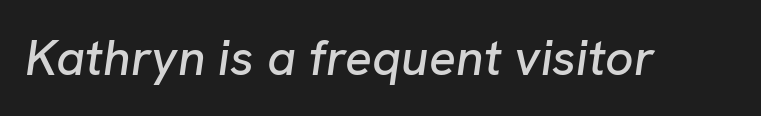
{"italic": "yes", "lean": "right", "slant_degrees": 8, "width": "normal", "stroke_contrast": "low", "x_height": "medium", "monospaced": "no", "underline": "no", "letter_spacing": "normal", "letter_spacing_em": 0.0, "glyph_px": 50}
